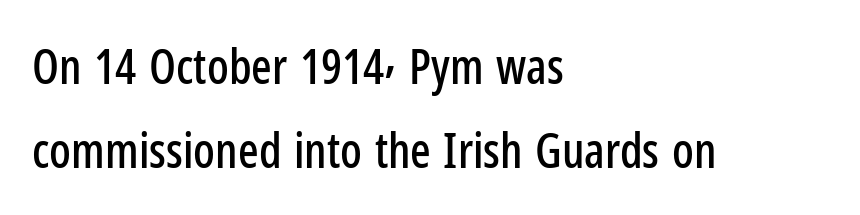
{"serif": "no", "italic": "no", "width": "condensed", "stroke_contrast": "low", "x_height": "medium", "monospaced": "no", "underline": "no", "align": "left", "line_spacing_ratio": 1.74, "letter_spacing": "normal", "letter_spacing_em": 0.0, "glyph_px": 48}
